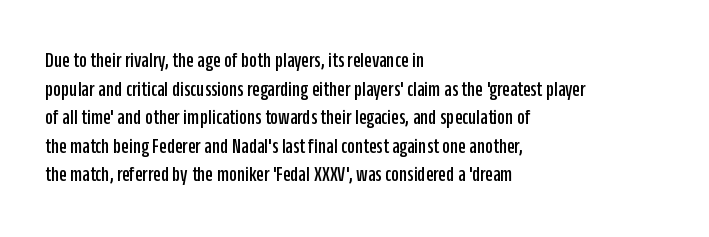
Q: Is the text italic (slanted)? A: No, it is upright.
Q: Is the text underlined? A: No.
Q: How is the paragraph aligned? A: Left-aligned.
Q: Is the spacing between letters normal or unusually wide? A: Normal.
Q: Is the spacing between lines tight, normal or loose? A: Normal.
